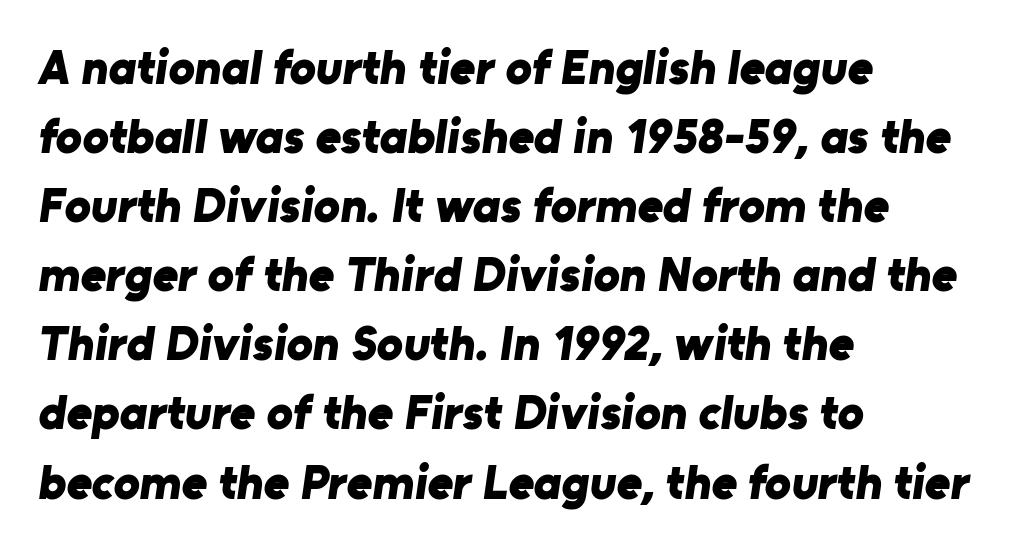
The image shows 49 px bold sans-serif type; set left-aligned, normal line spacing (1.41x), normal letter spacing, not underlined; low stroke contrast and a medium x-height.
